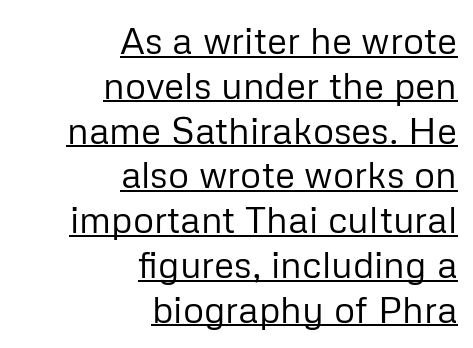
{"serif": "no", "italic": "no", "bold": "no", "weight": "regular", "width": "normal", "stroke_contrast": "low", "x_height": "medium", "monospaced": "no", "underline": "yes", "align": "right", "line_spacing_ratio": 1.21, "letter_spacing": "normal", "letter_spacing_em": 0.0, "glyph_px": 37}
